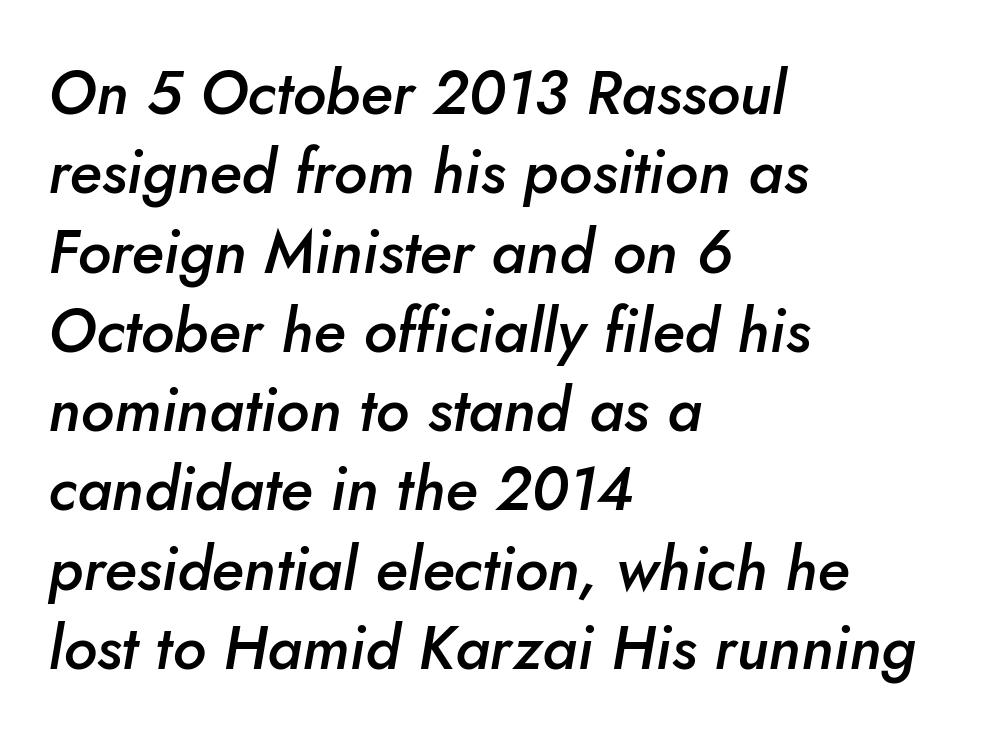
{"italic": "yes", "lean": "right", "slant_degrees": 10, "bold": "semi", "weight": "semibold", "width": "normal", "stroke_contrast": "low", "x_height": "small", "monospaced": "no", "underline": "no", "align": "left", "line_spacing": "normal", "line_spacing_ratio": 1.3, "letter_spacing": "normal", "letter_spacing_em": 0.0, "glyph_px": 61}
